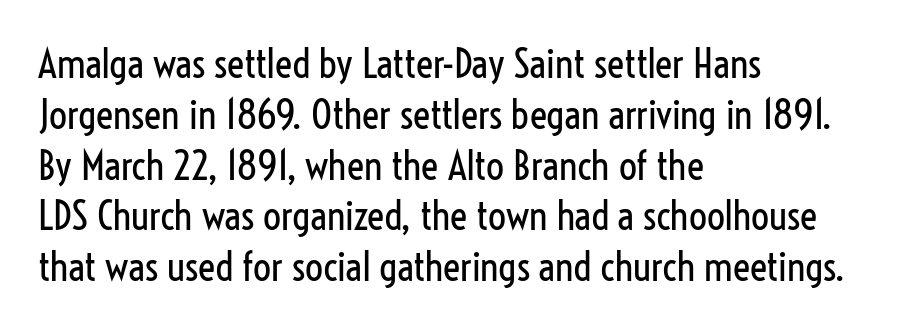
Serif or sans? Sans — the stroke terminals are bare. Letters rest on an invisible, unmarked baseline. These lines are rendered in a variable-pitch font. Caption: face not bold, strokes unweighted. Each new line begins a customary step beneath the previous one.
